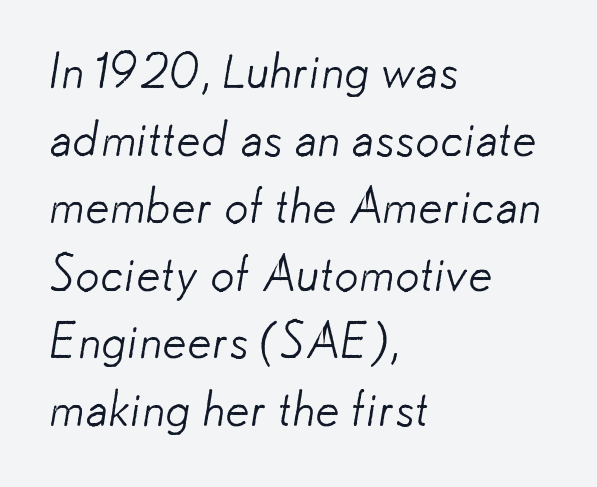
Check where the strokes stop: nothing finishes them off — pure sans. The weight tops out at a normal text grade. Descender tails drop into unmarked territory. A student would call this left alignment; a typographer would say flush left, rag right. You could call the tracking neutral — neither tight nor loose. The block of text has a typical density, with ordinary space between rows.
